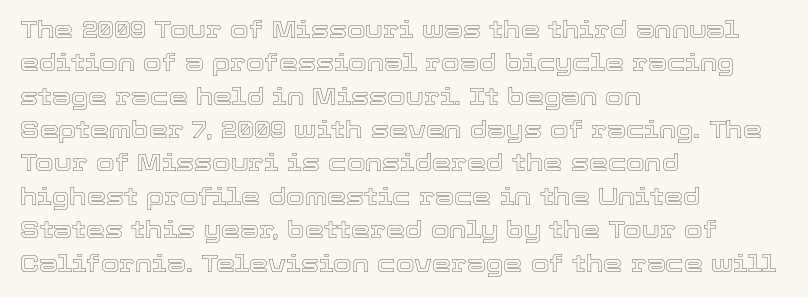
Q: Is the text italic (slanted)? A: No, it is upright.
Q: Is the text underlined? A: No.
Q: How is the paragraph aligned? A: Left-aligned.
Q: Is the spacing between letters normal or unusually wide? A: Normal.
Q: Is the spacing between lines tight, normal or loose? A: Normal.
